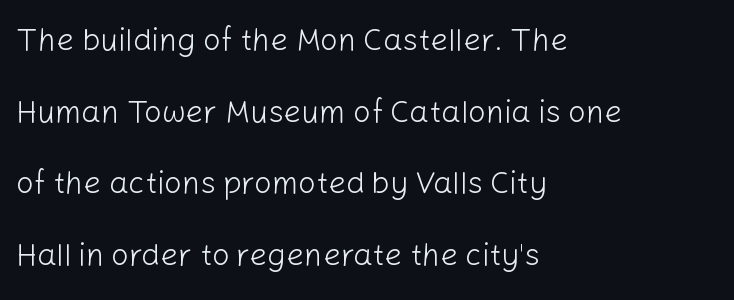
{"serif": "no", "italic": "no", "bold": "no", "weight": "light", "width": "normal", "stroke_contrast": "low", "x_height": "medium", "monospaced": "no", "underline": "no", "align": "left", "line_spacing": "loose", "line_spacing_ratio": 2.31, "letter_spacing": "normal", "letter_spacing_em": 0.0, "glyph_px": 31}
